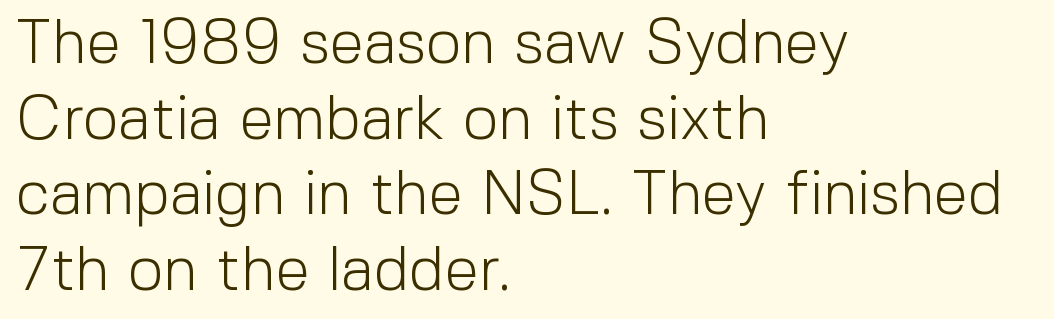
Q: Is the text bold? A: No.
Q: Is the text italic (slanted)? A: No, it is upright.
Q: Is the typeface a serif or a sans-serif typeface? A: Sans-serif.
Q: Is the text underlined? A: No.
Q: How is the paragraph aligned? A: Left-aligned.
Q: Is the spacing between letters normal or unusually wide? A: Normal.
Q: Width (condensed, normal, or wide)? A: Normal.
Q: x-height? A: Medium.
Q: Monospaced? A: No.
